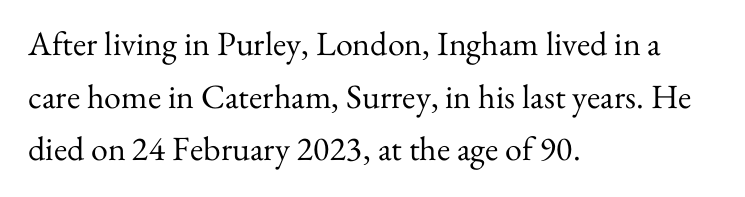
This rendering leaves character spacing at its baseline value. The gap between lines stays unmarked. No extra ink here — the face is not bold. Whoever set this chose a conventional vertical rhythm. Each letter keeps its own natural width here, so spacing adapts to shape. This rendering uses left alignment, leaving the right contour irregular.
